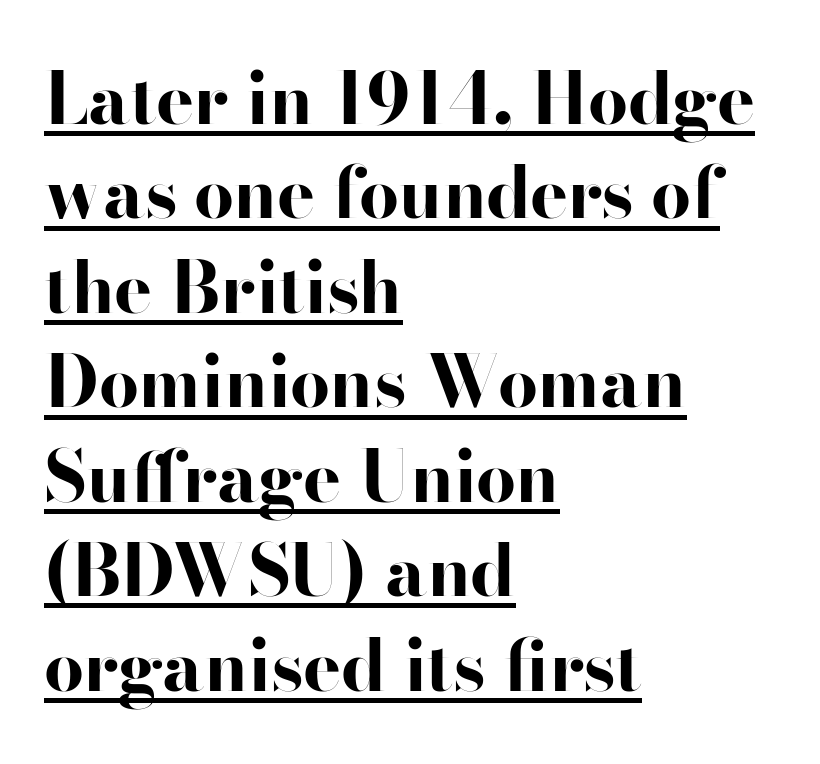
The image shows 71 px bold, wide sans-serif type, upright; set left-aligned, normal line spacing (1.33x), normal letter spacing, underlined; high stroke contrast and a small x-height.
